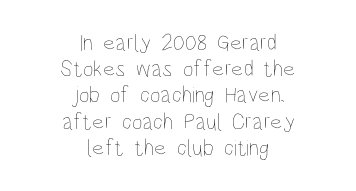
Line spacing here is tight. Bold? No — there's no thickening of the strokes. Italic? Not at all — the glyphs are vertical. The letterforms sit shoulder to shoulder at normal distance.
